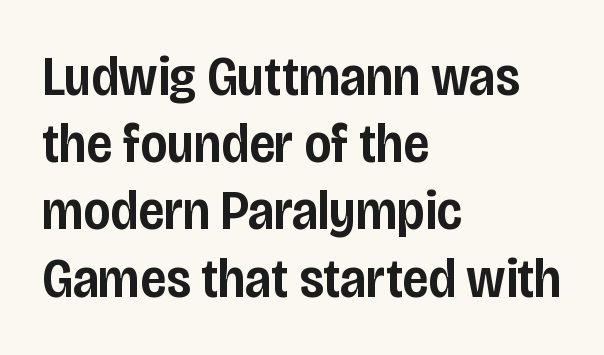
These lines are composed in type without serifs. The ragged edge is on the right, which tells us the setting is flush left. Descenders are the only things crossing below the line. Nope, not italic — everything's standing straight.
